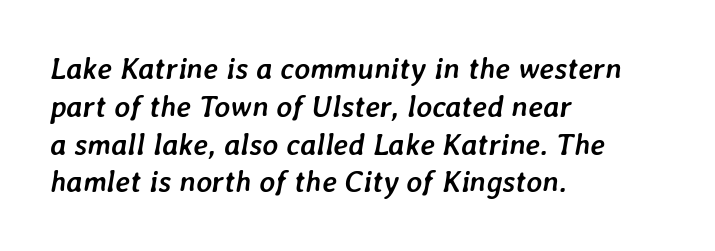
Spacing verdict: proportional, widths tailored to each character. Rule under the text: the space is simply empty. Each glyph is drawn with heavy, bold strokes. Baseline-to-baseline distance is the conventional proportion of letter height. The horizontal fit of the characters is conventional and even. This rendering uses left alignment, leaving the right contour irregular.
